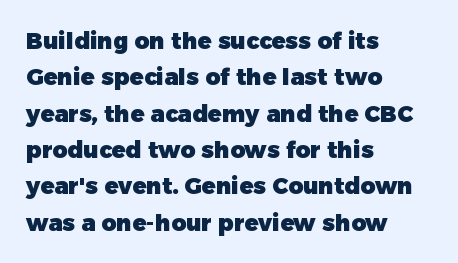
Q: Is the text bold? A: Yes.
Q: Is the text italic (slanted)? A: No, it is upright.
Q: Is the text underlined? A: No.
Q: How is the paragraph aligned? A: Left-aligned.
Q: Is the spacing between letters normal or unusually wide? A: Normal.
Q: Is the spacing between lines tight, normal or loose? A: Normal.
